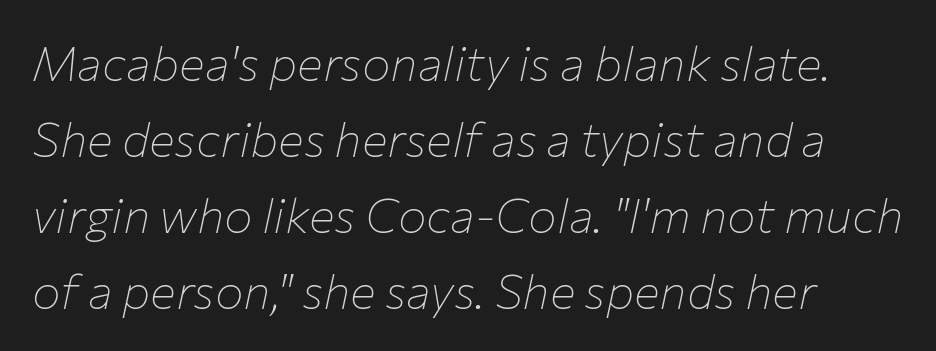
Stroke thickness stays within the range of a standard reading face or lighter. The face used here is rendered with its standard letterfit. Line beginnings align vertically; line endings do not. Successive baselines arrive at the customary interval.
